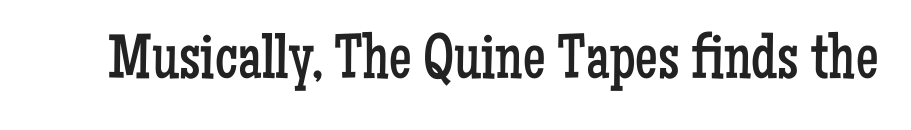
Q: Is the text bold? A: No.
Q: Is the text italic (slanted)? A: No, it is upright.
Q: Is the typeface a serif or a sans-serif typeface? A: Serif.
Q: Is the text underlined? A: No.
Q: Is the spacing between letters normal or unusually wide? A: Normal.
Q: Width (condensed, normal, or wide)? A: Condensed.
Q: Stroke contrast? A: Low.
Q: x-height? A: Medium.
Q: Monospaced? A: No.
